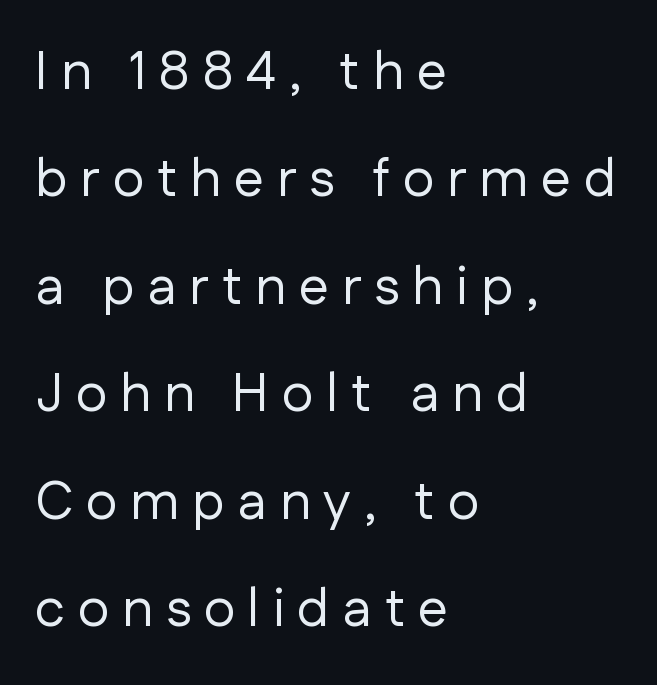
The image shows 54 px regular-weight sans-serif type, upright; set left-aligned, loose line spacing (1.99x), unusually wide letter spacing (+0.24 em), not underlined; low stroke contrast and a medium x-height.
